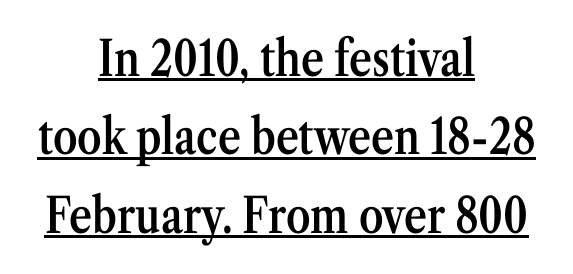
The image shows 49 px semibold, condensed serif type, upright; set centered, normal line spacing (1.6x), normal letter spacing, underlined; medium stroke contrast and a medium x-height.
